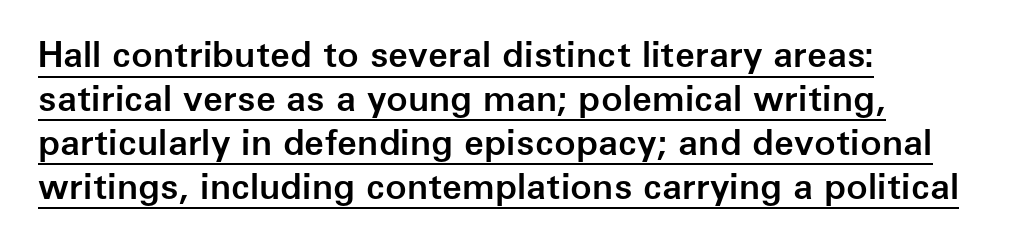
Q: Is the text bold? A: Semi-bold.
Q: Is the text italic (slanted)? A: No, it is upright.
Q: Is the typeface a serif or a sans-serif typeface? A: Sans-serif.
Q: Is the text underlined? A: Yes.
Q: How is the paragraph aligned? A: Left-aligned.
Q: Is the spacing between letters normal or unusually wide? A: Normal.
Q: Width (condensed, normal, or wide)? A: Normal.
Q: Stroke contrast? A: Low.
Q: x-height? A: Medium.
Q: Monospaced? A: No.
